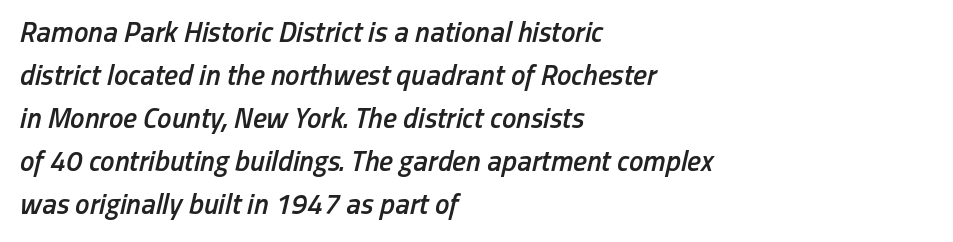
{"italic": "yes", "lean": "right", "slant_degrees": 13, "bold": "semi", "weight": "semibold", "width": "condensed", "stroke_contrast": "low", "x_height": "medium", "monospaced": "no", "underline": "no", "align": "left", "line_spacing": "normal", "line_spacing_ratio": 1.48, "letter_spacing": "normal", "letter_spacing_em": 0.0, "glyph_px": 29}
